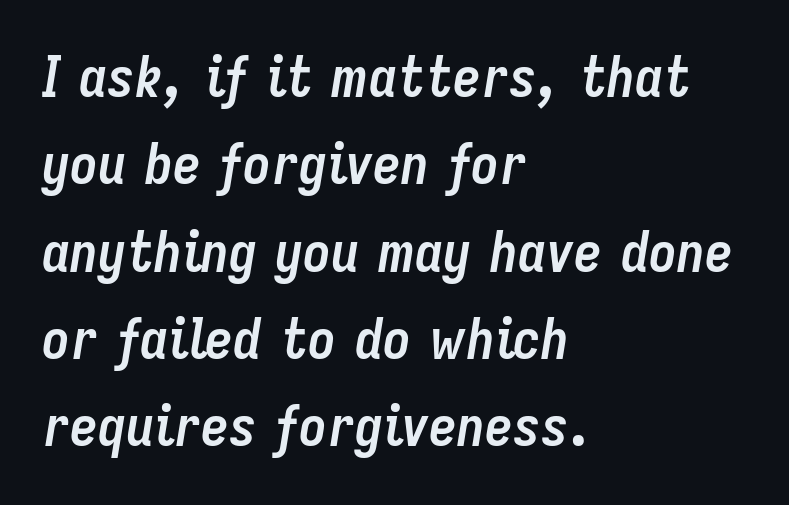
Q: Is the text bold? A: Yes.
Q: Is the text italic (slanted)? A: Yes, it leans right by about 9 degrees.
Q: Is the text underlined? A: No.
Q: How is the paragraph aligned? A: Left-aligned.
Q: Is the spacing between letters normal or unusually wide? A: Normal.
Q: Is the spacing between lines tight, normal or loose? A: Normal.
Q: Width (condensed, normal, or wide)? A: Condensed.
Q: Stroke contrast? A: Low.
Q: x-height? A: Medium.
Q: Monospaced? A: No.
